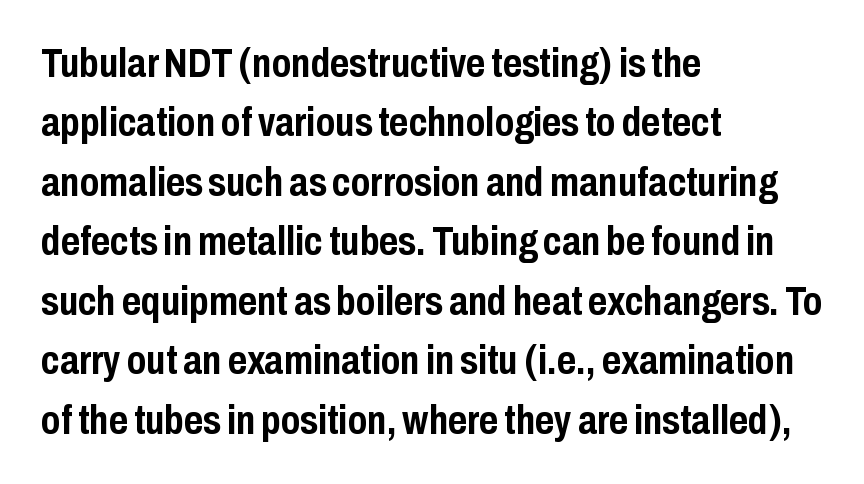
Short note: letters normally spaced. The foot of each line stays bare and open. These lines sit exactly where default settings would place them. Its strokes are broad and dark, the hallmark of bold type.
